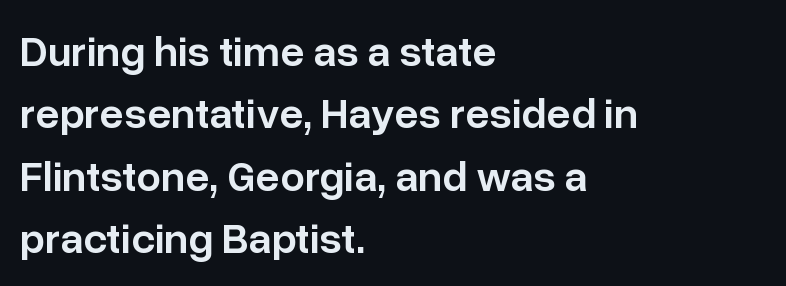
{"serif": "no", "italic": "no", "bold": "semi", "weight": "semibold", "width": "normal", "stroke_contrast": "low", "x_height": "medium", "monospaced": "no", "underline": "no", "align": "left", "line_spacing": "normal", "line_spacing_ratio": 1.45, "letter_spacing": "normal", "letter_spacing_em": 0.0, "glyph_px": 43}
